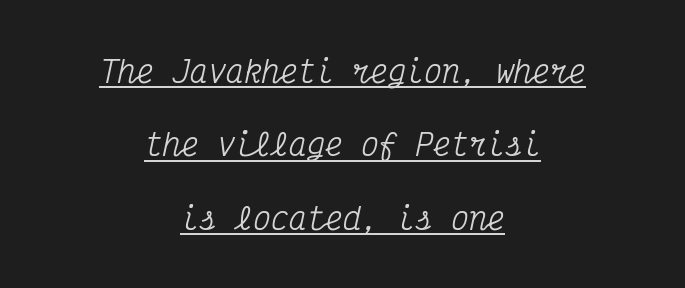
Q: Is the text italic (slanted)? A: Yes, it leans right by about 12 degrees.
Q: Is the typeface a serif or a sans-serif typeface? A: Serif.
Q: Is the text underlined? A: Yes.
Q: How is the paragraph aligned? A: Centered.
Q: Is the spacing between letters normal or unusually wide? A: Normal.
Q: Is the spacing between lines tight, normal or loose? A: Loose.
Q: Width (condensed, normal, or wide)? A: Condensed.
Q: Stroke contrast? A: Medium.
Q: x-height? A: Medium.
Q: Monospaced? A: Yes.
